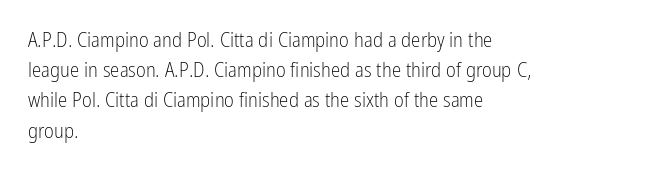
{"italic": "no", "bold": "no", "underline": "no", "align": "left", "line_spacing": "normal", "line_spacing_ratio": 1.44, "letter_spacing": "normal", "letter_spacing_em": 0.0, "glyph_px": 21}
